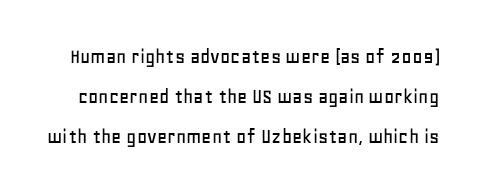
The image shows 22 px text type, upright; set line spacing 1.82x, normal letter spacing, not underlined.
